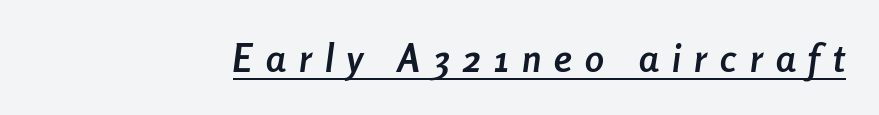
{"italic": "yes", "lean": "right", "slant_degrees": 8, "bold": "yes", "weight": "semibold", "width": "condensed", "stroke_contrast": "low", "x_height": "medium", "monospaced": "no", "underline": "yes", "letter_spacing": "wide", "letter_spacing_em": 0.35, "glyph_px": 38}
